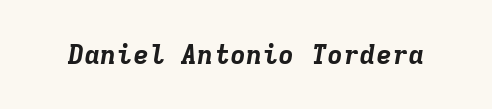
{"italic": "yes", "lean": "right", "slant_degrees": 9, "bold": "yes", "underline": "no", "letter_spacing": "normal", "letter_spacing_em": 0.0, "glyph_px": 27}
